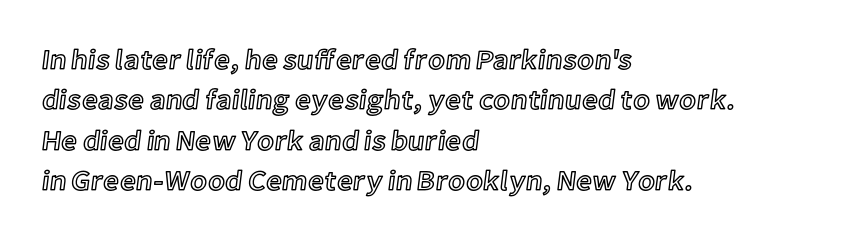
{"width": "normal", "x_height": "medium", "monospaced": "no", "underline": "no", "align": "left", "line_spacing": "normal", "line_spacing_ratio": 1.44, "letter_spacing": "normal", "letter_spacing_em": 0.0, "glyph_px": 28}
